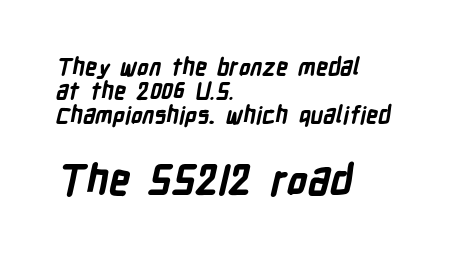
The image shows 41 px bold, condensed sans-serif type; set left-aligned, tight line spacing (1.05x), normal letter spacing, not underlined; the second (bottom) block is 1.78x larger; low stroke contrast and a medium x-height.
